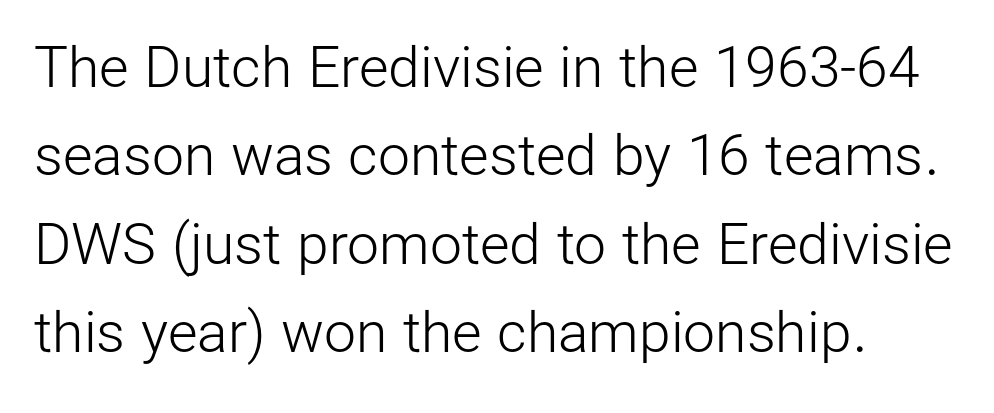
{"serif": "no", "italic": "no", "bold": "no", "weight": "light", "width": "normal", "stroke_contrast": "low", "x_height": "medium", "monospaced": "no", "underline": "no", "line_spacing": "normal", "line_spacing_ratio": 1.55, "letter_spacing": "normal", "letter_spacing_em": 0.0, "glyph_px": 57}
